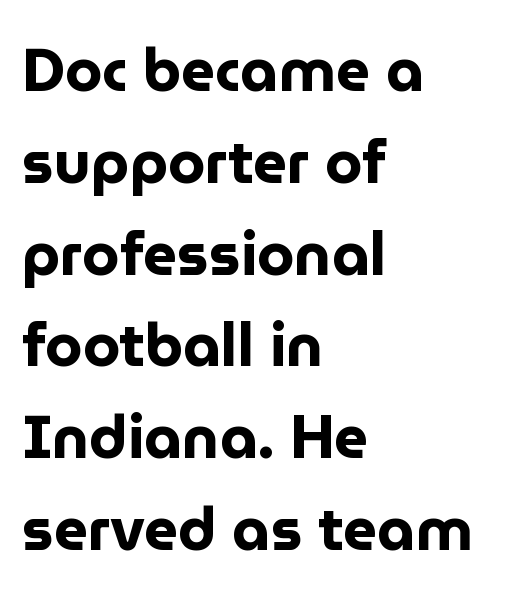
The image shows 60 px bold sans-serif type, upright; set left-aligned, normal line spacing (1.53x), normal letter spacing, not underlined; low stroke contrast and a medium x-height.
